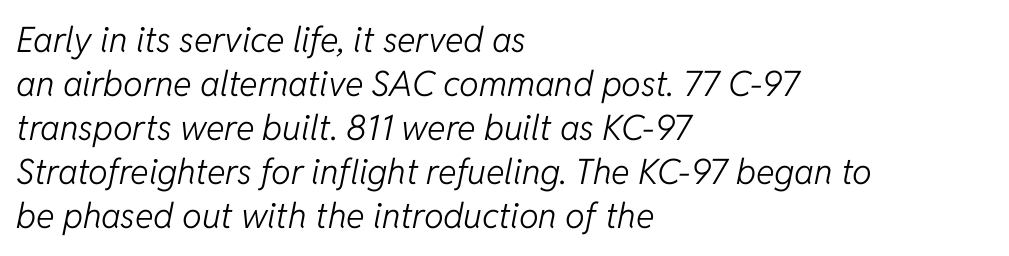
Q: Is the text bold? A: No.
Q: Is the text italic (slanted)? A: Yes, it leans right by about 11 degrees.
Q: Is the text underlined? A: No.
Q: How is the paragraph aligned? A: Left-aligned.
Q: Is the spacing between letters normal or unusually wide? A: Normal.
Q: Is the spacing between lines tight, normal or loose? A: Normal.
Q: Width (condensed, normal, or wide)? A: Normal.
Q: Stroke contrast? A: Low.
Q: x-height? A: Medium.
Q: Monospaced? A: No.
